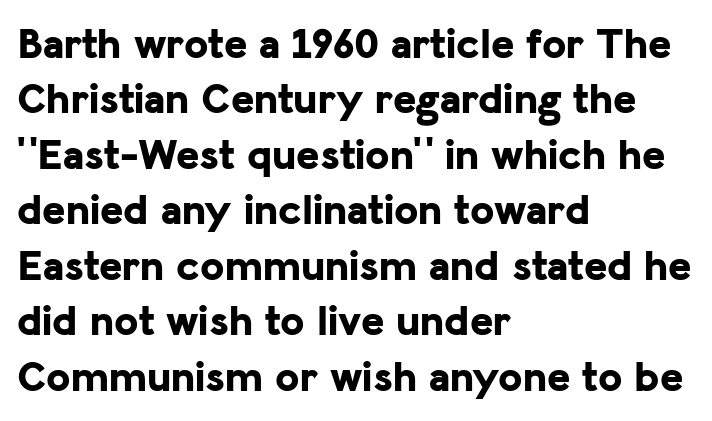
{"serif": "no", "italic": "no", "bold": "yes", "weight": "bold", "width": "normal", "stroke_contrast": "low", "x_height": "medium", "monospaced": "no", "underline": "no", "align": "left", "line_spacing": "normal", "line_spacing_ratio": 1.26, "letter_spacing": "normal", "letter_spacing_em": 0.0, "glyph_px": 44}
